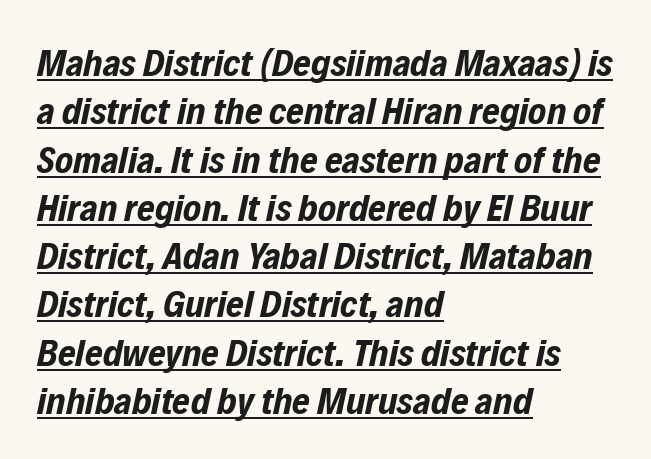
{"italic": "yes", "lean": "right", "slant_degrees": 12, "bold": "yes", "weight": "bold", "width": "condensed", "stroke_contrast": "low", "x_height": "medium", "monospaced": "no", "underline": "yes", "align": "left", "line_spacing": "normal", "line_spacing_ratio": 1.27, "letter_spacing": "normal", "letter_spacing_em": 0.0, "glyph_px": 38}
